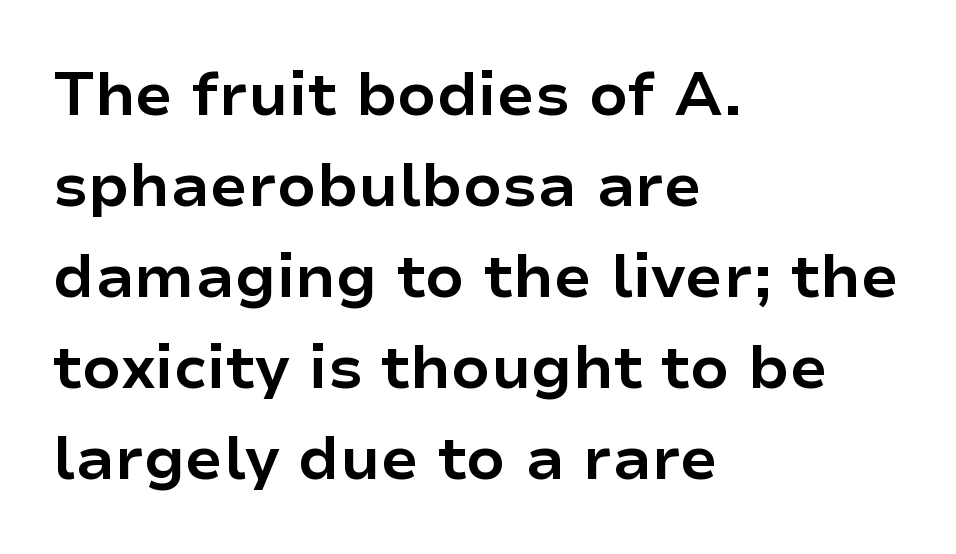
Q: Is the text bold? A: Yes.
Q: Is the text italic (slanted)? A: No, it is upright.
Q: Is the typeface a serif or a sans-serif typeface? A: Sans-serif.
Q: Is the text underlined? A: No.
Q: How is the paragraph aligned? A: Left-aligned.
Q: Is the spacing between letters normal or unusually wide? A: Normal.
Q: Is the spacing between lines tight, normal or loose? A: Normal.
Q: Width (condensed, normal, or wide)? A: Normal.
Q: Stroke contrast? A: Low.
Q: x-height? A: Medium.
Q: Monospaced? A: No.
